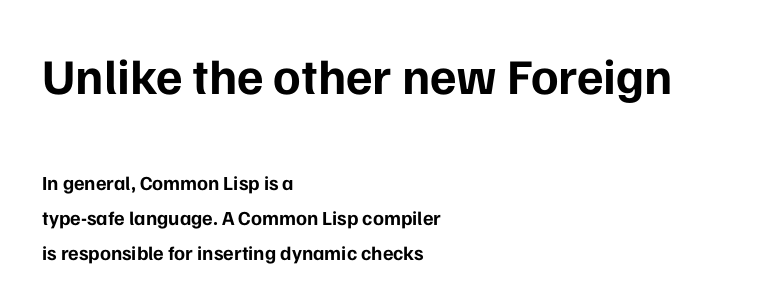
Compared with typical body copy, the letter spacing here is the same. Bigger letters appear in the top chunk; the bottom chunk is reduced. These words are printed bold, with thick strokes throughout. Do the characters align in a grid? No, the font is proportional. Check the space under the baseline: it is left empty.
